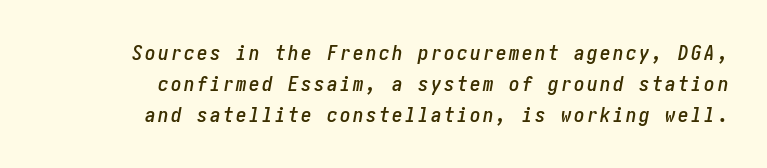
The image shows 21 px text type, italic (leaning right); set right-aligned, normal line spacing (1.48x), not underlined.
